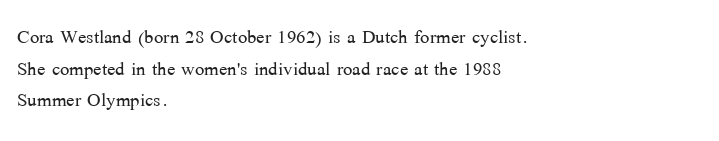
{"italic": "no", "bold": "no", "underline": "no", "align": "left", "line_spacing": "normal", "line_spacing_ratio": 1.27, "letter_spacing": "normal", "letter_spacing_em": 0.0, "glyph_px": 25}
